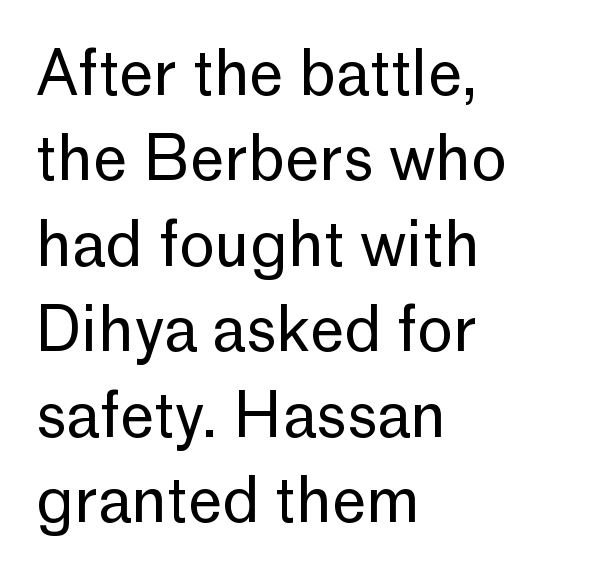
Q: Is the text bold? A: No.
Q: Is the text italic (slanted)? A: No, it is upright.
Q: Is the typeface a serif or a sans-serif typeface? A: Sans-serif.
Q: Is the text underlined? A: No.
Q: How is the paragraph aligned? A: Left-aligned.
Q: Is the spacing between letters normal or unusually wide? A: Normal.
Q: Is the spacing between lines tight, normal or loose? A: Normal.
Q: Width (condensed, normal, or wide)? A: Normal.
Q: Stroke contrast? A: Low.
Q: x-height? A: Medium.
Q: Monospaced? A: No.
